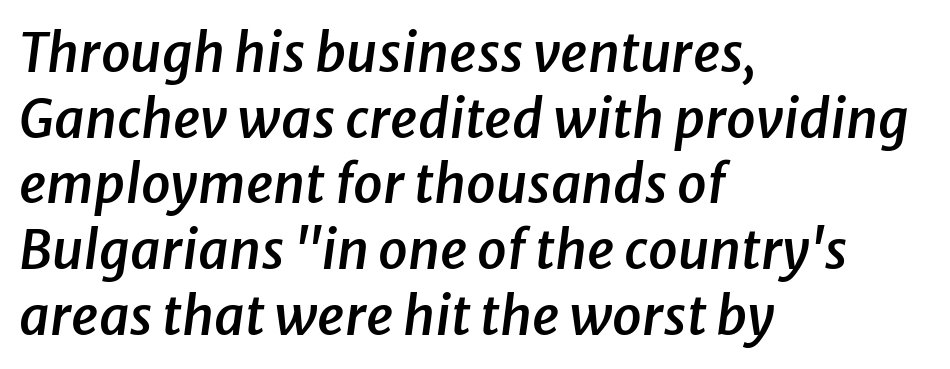
{"italic": "yes", "lean": "right", "slant_degrees": 8, "bold": "semi", "weight": "semibold", "width": "normal", "stroke_contrast": "low", "x_height": "medium", "monospaced": "no", "underline": "no", "align": "left", "line_spacing_ratio": 1.24, "letter_spacing": "normal", "letter_spacing_em": 0.0, "glyph_px": 53}
